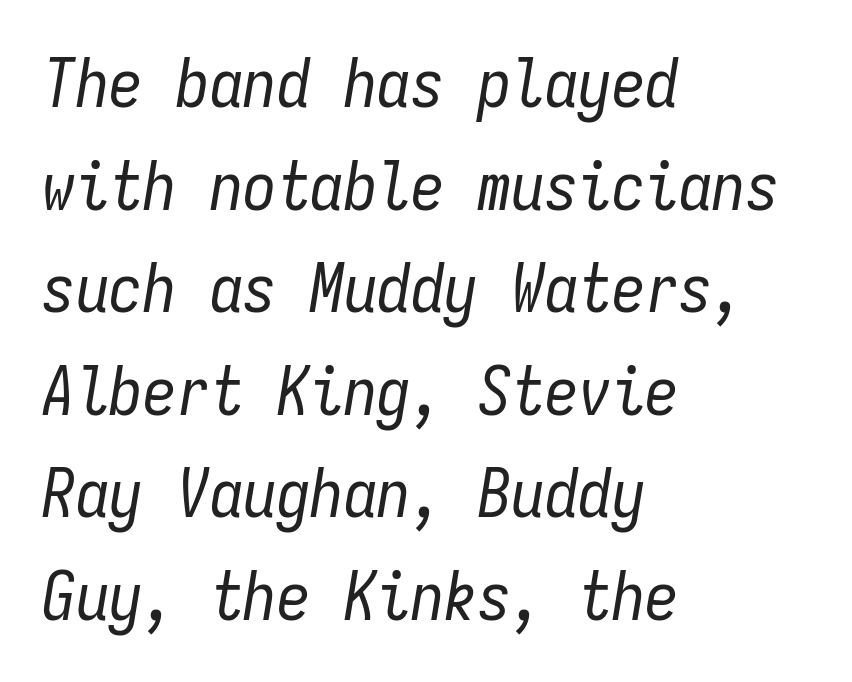
Q: Is the text bold? A: No.
Q: Is the text italic (slanted)? A: Yes, it leans right by about 9 degrees.
Q: Is the text underlined? A: No.
Q: How is the paragraph aligned? A: Left-aligned.
Q: Is the spacing between letters normal or unusually wide? A: Normal.
Q: Is the spacing between lines tight, normal or loose? A: Normal.
Q: Width (condensed, normal, or wide)? A: Condensed.
Q: Stroke contrast? A: Low.
Q: x-height? A: Medium.
Q: Monospaced? A: Yes.
